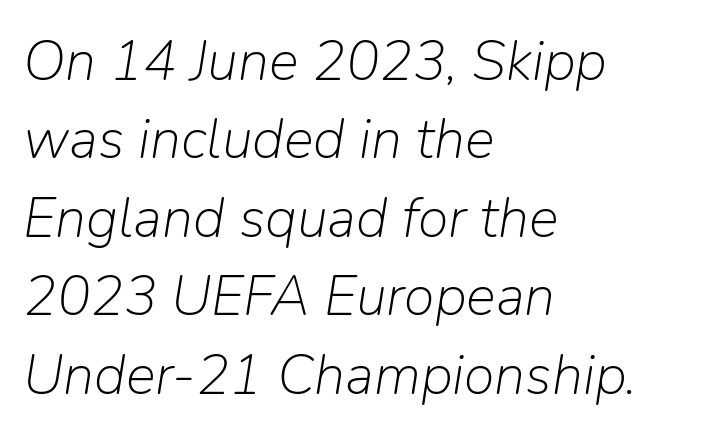
Is this a fixed-width face? No — the glyphs have proportional, varying widths. Plain, unruled lines of type. These lines sit exactly where default settings would place them. Left-aligned paragraph, ragged on the right. The gaps between neighbouring characters are ordinary and unremarkable.
